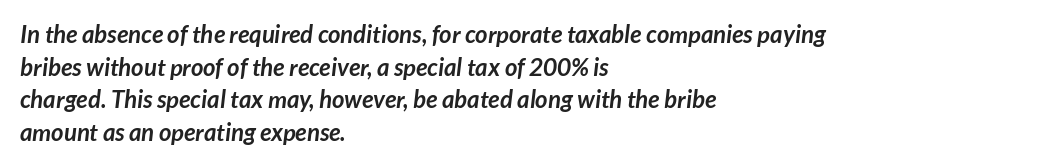
Q: Is the text bold? A: Yes.
Q: Is the text underlined? A: No.
Q: How is the paragraph aligned? A: Left-aligned.
Q: Is the spacing between letters normal or unusually wide? A: Normal.
Q: Is the spacing between lines tight, normal or loose? A: Normal.
